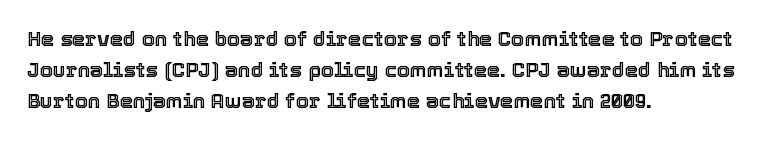
The image shows 21 px text type, upright; set left-aligned, normal line spacing (1.48x), normal letter spacing, not underlined.
